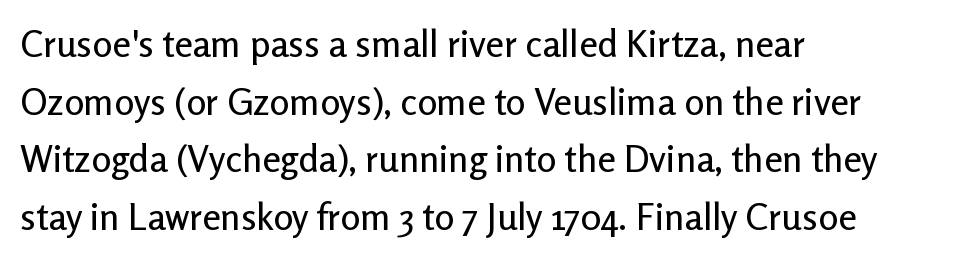
Posture: upright roman. The typesetter chose a ragged-right arrangement here. Letter spacing: default. The characters display no serif detailing; their extremities are plain.
